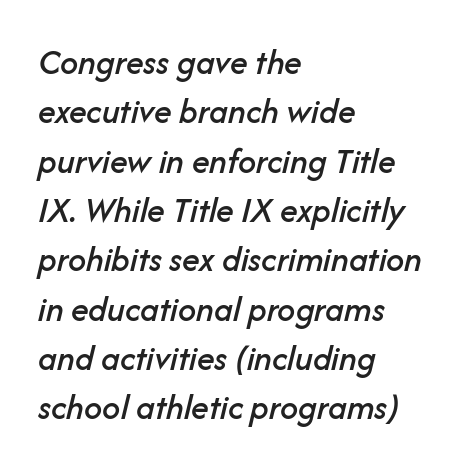
{"italic": "yes", "lean": "right", "slant_degrees": 14, "width": "normal", "stroke_contrast": "low", "x_height": "medium", "monospaced": "no", "underline": "no", "align": "left", "line_spacing": "normal", "line_spacing_ratio": 1.37, "letter_spacing": "normal", "letter_spacing_em": 0.0, "glyph_px": 36}
